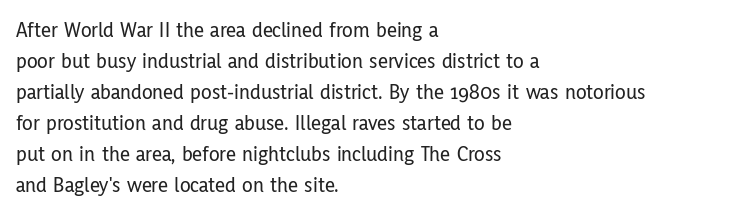
No italicization has been applied; the sample stays upright. The text block is weighted toward the left margin, trailing off unevenly rightward. Each row of text sits above clean, open space. Leading matches the norm, producing a regular column. Nobody touched the tracking dial on this one.
